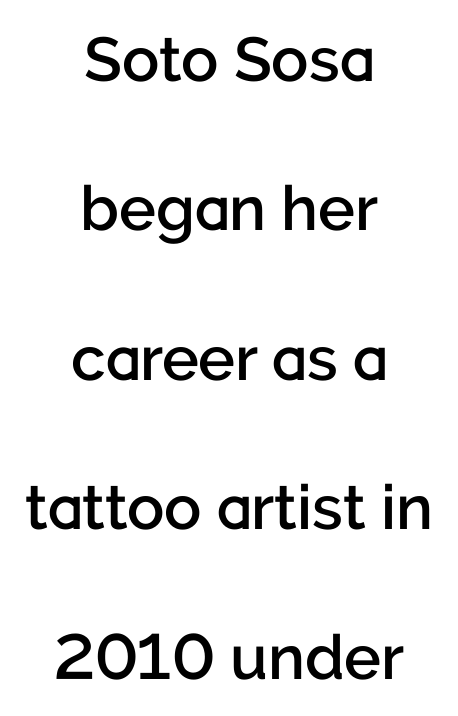
The image shows 62 px semibold sans-serif type, upright; set centered, loose line spacing (2.41x), normal letter spacing, not underlined; low stroke contrast and a medium x-height.
